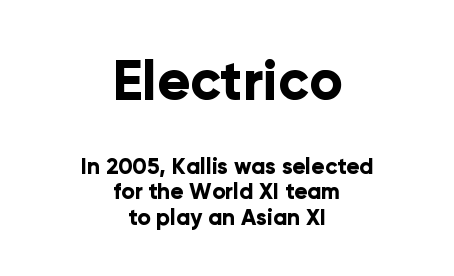
The image shows 55 px bold sans-serif type, upright; set centered, line spacing 1.16x, normal letter spacing, not underlined; the first (top) block is 2.5x larger; low stroke contrast and a medium x-height.
